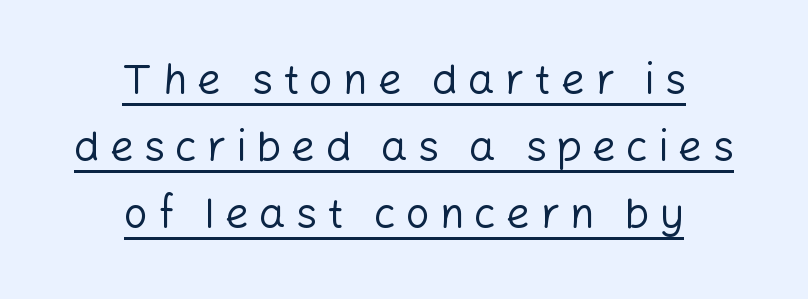
The image shows 42 px regular-weight sans-serif type, upright; set centered, normal line spacing (1.59x), unusually wide letter spacing (+0.24 em), underlined; low stroke contrast and a medium x-height.
